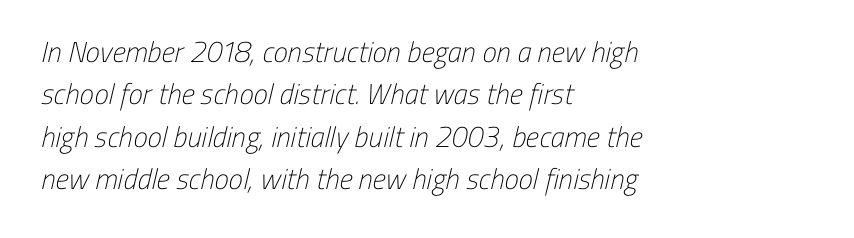
Do the characters align in a grid? No, the font is proportional. Heft: none added — not bold. Summary of vertical rhythm: regular, with standard interline spacing. Nobody drew a line under any word here. Is the block centered? No — it sits flush against the left margin. Observe the ordinary spacing: letters are neighbours, not strangers.
